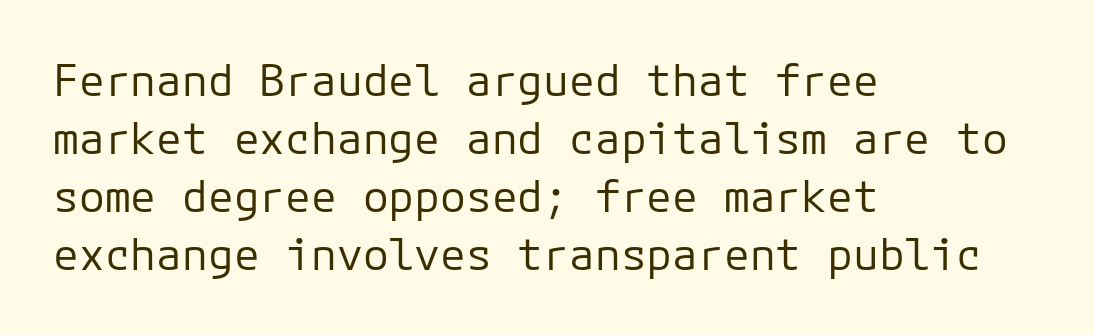
{"serif": "no", "italic": "no", "bold": "no", "weight": "regular", "width": "normal", "stroke_contrast": "low", "x_height": "medium", "monospaced": "yes", "underline": "no", "align": "left", "line_spacing": "normal", "line_spacing_ratio": 1.35, "letter_spacing": "normal", "letter_spacing_em": 0.0, "glyph_px": 43}
